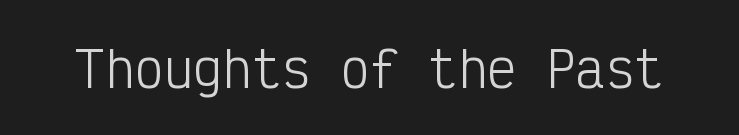
Q: Is the text bold? A: No.
Q: Is the text italic (slanted)? A: No, it is upright.
Q: Is the typeface a serif or a sans-serif typeface? A: Sans-serif.
Q: Is the text underlined? A: No.
Q: Is the spacing between letters normal or unusually wide? A: Normal.
Q: Width (condensed, normal, or wide)? A: Condensed.
Q: Stroke contrast? A: Low.
Q: x-height? A: Medium.
Q: Monospaced? A: Yes.
